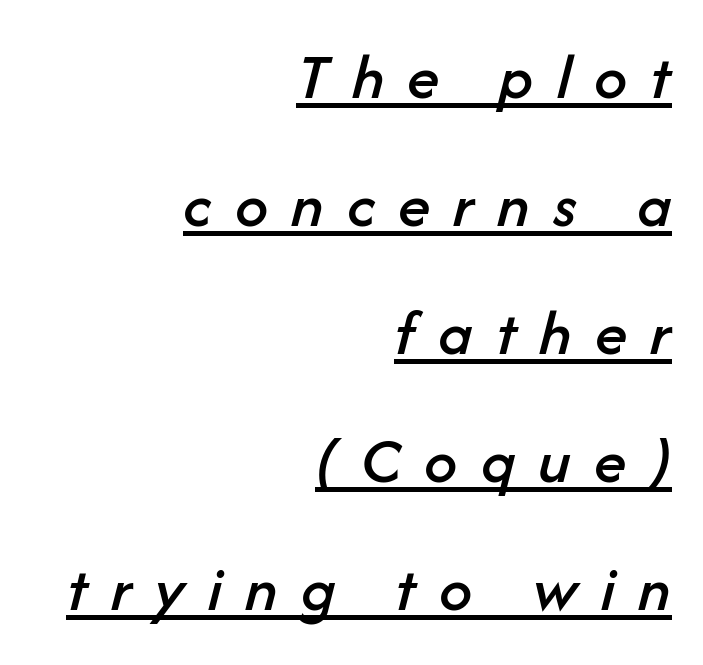
Q: Is the text italic (slanted)? A: Yes, it leans right by about 14 degrees.
Q: Is the text underlined? A: Yes.
Q: How is the paragraph aligned? A: Right-aligned.
Q: Is the spacing between letters normal or unusually wide? A: Unusually wide.
Q: Is the spacing between lines tight, normal or loose? A: Loose.
Q: Width (condensed, normal, or wide)? A: Normal.
Q: Stroke contrast? A: Low.
Q: x-height? A: Medium.
Q: Monospaced? A: No.
